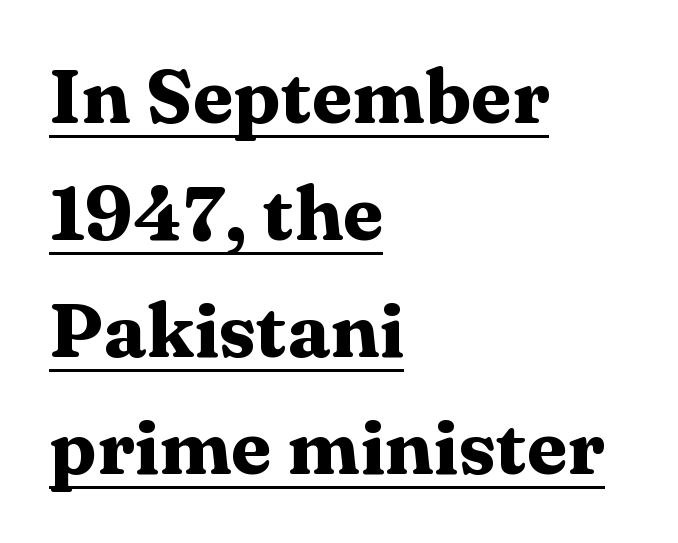
The image shows 75 px heavy, wide serif type, upright; set left-aligned, normal line spacing (1.56x), normal letter spacing, underlined; medium stroke contrast and a medium x-height.
